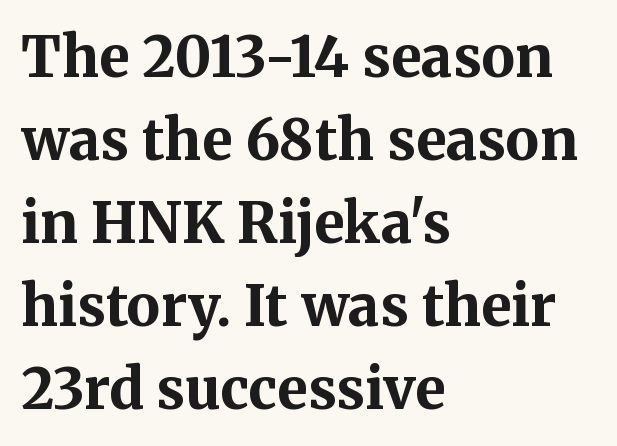
Observe the serifs anchoring each vertical stroke in this sample. Regular leading. Heavy-handed strokes throughout: this text is bold. The typography opts for an upright posture over an oblique one. Line beginnings align vertically; line endings do not.
